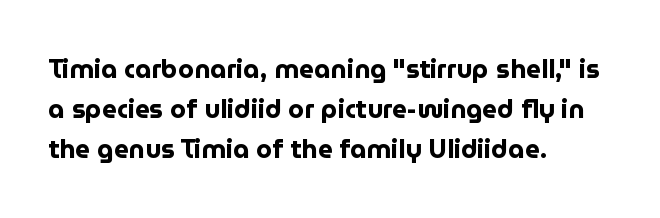
Plenty of ink on the page — the face is bold. Vertical spacing — default. Descenders hang freely into open space. All the whitespace from short lines collects on the right. This rendering leaves character spacing at its baseline value. Do the letters lean? They stand straight.
